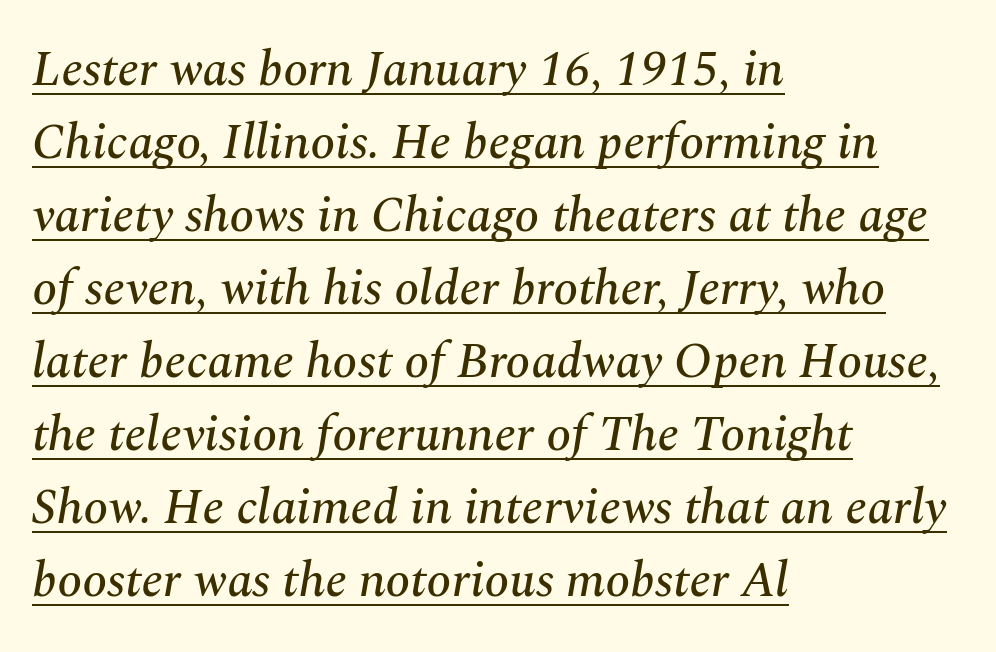
{"serif": "yes", "italic": "yes", "lean": "right", "slant_degrees": 10, "width": "normal", "stroke_contrast": "medium", "x_height": "medium", "monospaced": "no", "underline": "yes", "align": "left", "line_spacing": "normal", "line_spacing_ratio": 1.46, "letter_spacing": "normal", "letter_spacing_em": 0.0, "glyph_px": 50}
